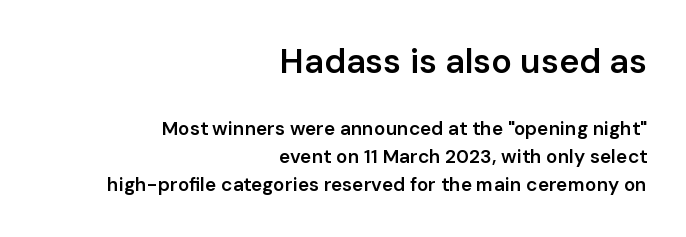
Alignment: flush right. The typeface chosen for these lines omits serifs. These lines are rendered in a variable-pitch font. Between one letter and the next there's only the usual sliver of space. Larger block? The one above; the one below is distinctly smaller. In terms of posture, this sample is upright.
